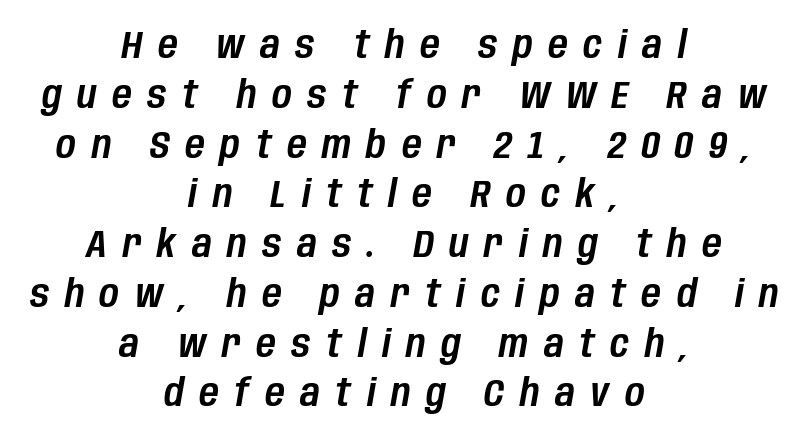
The image shows 38 px condensed type, italic (leaning right); set centered, normal line spacing (1.31x), unusually wide letter spacing (+0.41 em), not underlined; low stroke contrast and a large x-height.
